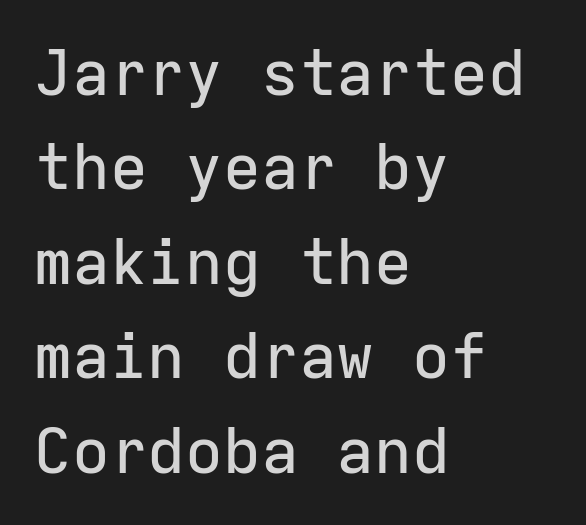
Leftover space on each line is placed entirely after the last word. Posture: vertical. Note: no serifs on the glyphs. This sample has the even, mechanical cadence of fixed-width lettering. Observe the ordinary spacing: letters are neighbours, not strangers. If you measured baseline to baseline, you'd find a middling distance.
